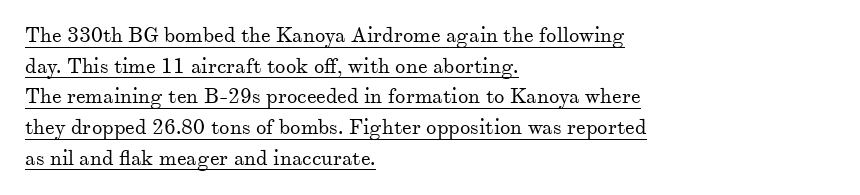
{"italic": "no", "bold": "no", "underline": "yes", "align": "left", "line_spacing": "normal", "line_spacing_ratio": 1.46, "letter_spacing": "normal", "letter_spacing_em": 0.0, "glyph_px": 21}
